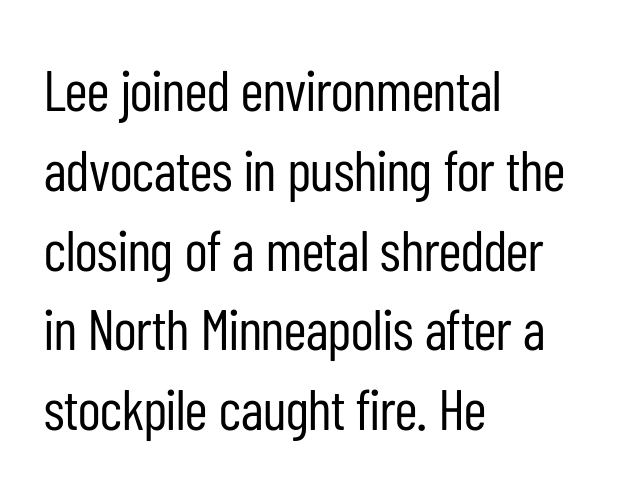
The image shows 57 px regular-weight, condensed sans-serif type, upright; set left-aligned, normal line spacing (1.4x), normal letter spacing, not underlined; low stroke contrast and a medium x-height.
